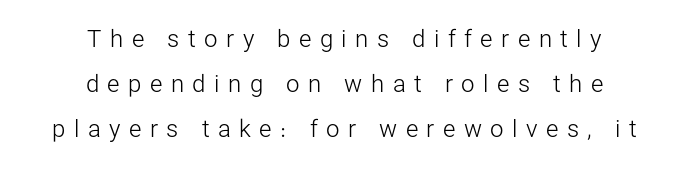
Q: Is the text bold? A: No.
Q: Is the text italic (slanted)? A: No, it is upright.
Q: Is the text underlined? A: No.
Q: How is the paragraph aligned? A: Centered.
Q: Is the spacing between letters normal or unusually wide? A: Unusually wide.
